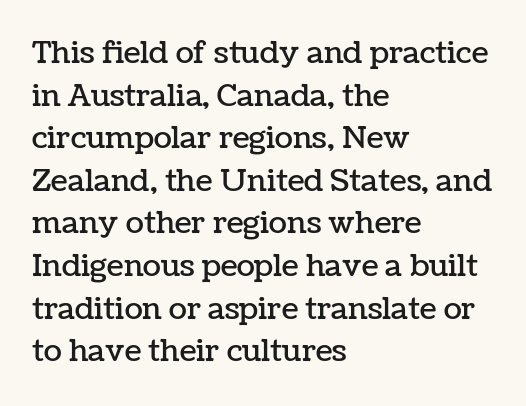
Q: Is the text italic (slanted)? A: No, it is upright.
Q: Is the text underlined? A: No.
Q: How is the paragraph aligned? A: Left-aligned.
Q: Is the spacing between letters normal or unusually wide? A: Normal.
Q: Is the spacing between lines tight, normal or loose? A: Normal.
Q: Width (condensed, normal, or wide)? A: Normal.
Q: Stroke contrast? A: Low.
Q: x-height? A: Medium.
Q: Monospaced? A: No.
